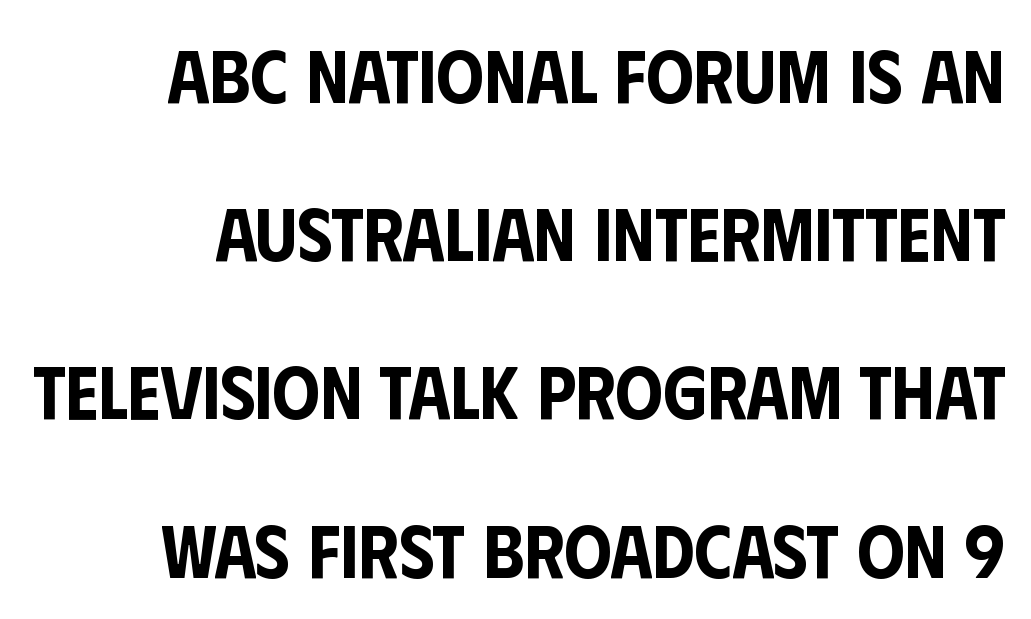
The image shows 75 px condensed sans-serif type, upright; set loose line spacing (2.11x), normal letter spacing, not underlined; low stroke contrast and a large x-height.
